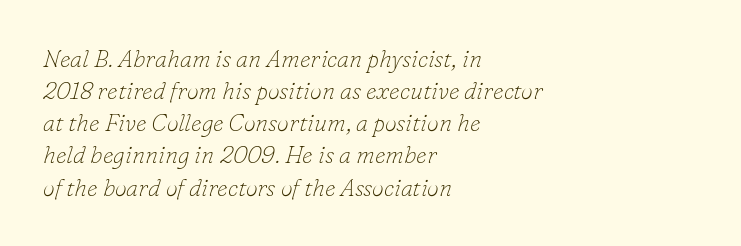
Does the leading feel generous? No, just average. Check the space under the baseline: it is left empty. Compared with a typical body face, this is equally light or lighter still. Here the glyphs are tracked normally, forming tight word shapes. The text block is weighted toward the left margin, trailing off unevenly rightward. The rendering applies a slant to the glyphs.
